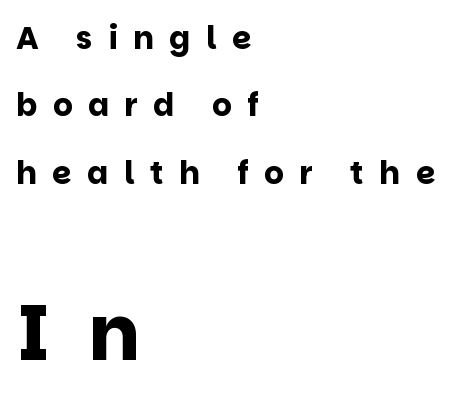
Horizontal alignment here is leftward, the default for most running prose. Characters remain perfectly vertical along every line. Spacing verdict: proportional, widths tailored to each character. The string is rendered with underlining switched off.
